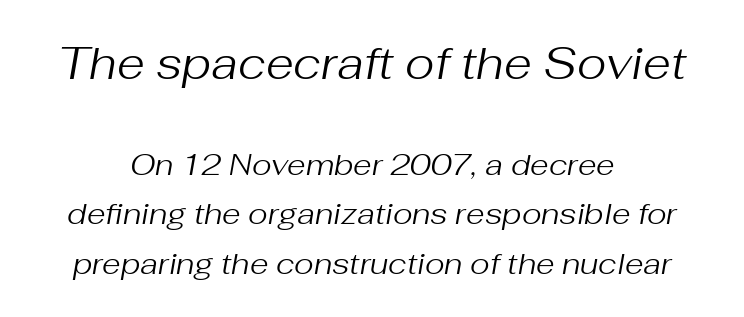
{"italic": "yes", "lean": "right", "slant_degrees": 10, "bold": "no", "weight": "regular", "width": "normal", "stroke_contrast": "medium", "x_height": "medium", "monospaced": "no", "underline": "no", "align": "center", "line_spacing": "normal", "line_spacing_ratio": 1.66, "letter_spacing": "normal", "letter_spacing_em": 0.0, "larger_block": "first", "size_ratio": 1.5, "glyph_px": 45}
